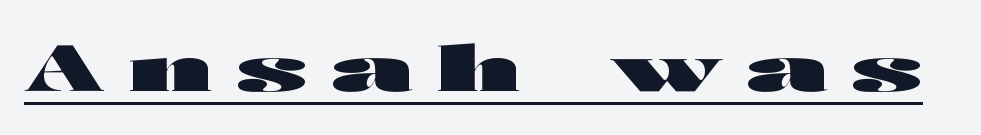
Is the type bold? Yes — the strokes are clearly thick and heavy. The rendering uses the underline text-decoration. Every character sits straight up, as roman type does. Examine the stroke ends and you'll find no serifs. Do the characters align in a grid? No, the font is proportional.
